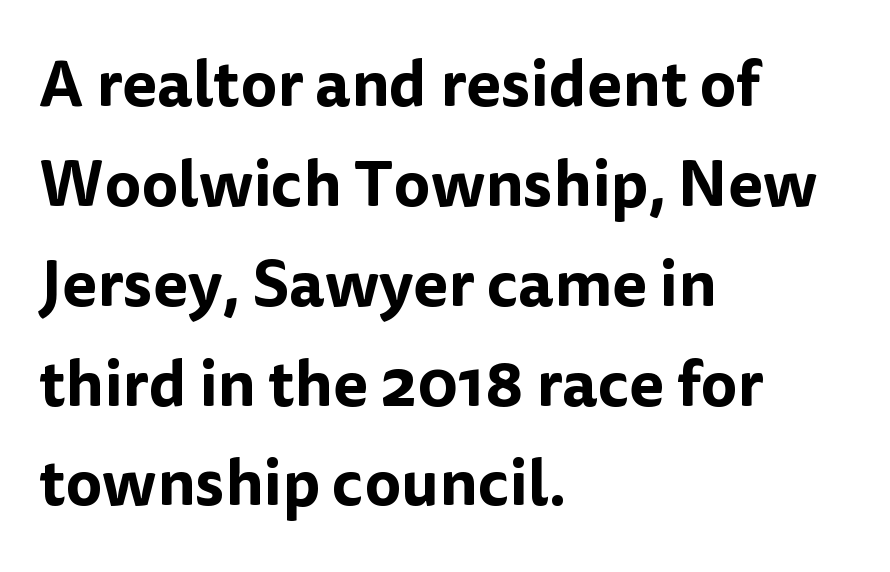
This rendering features lettering with no underline. The designer went with a sans here, leaving each stem footless. Italic? Not at all — the glyphs are vertical. Left-aligned paragraph, ragged on the right. The rendering uses natural spacing where letterforms have individual widths. The designer left line spacing at the default.
